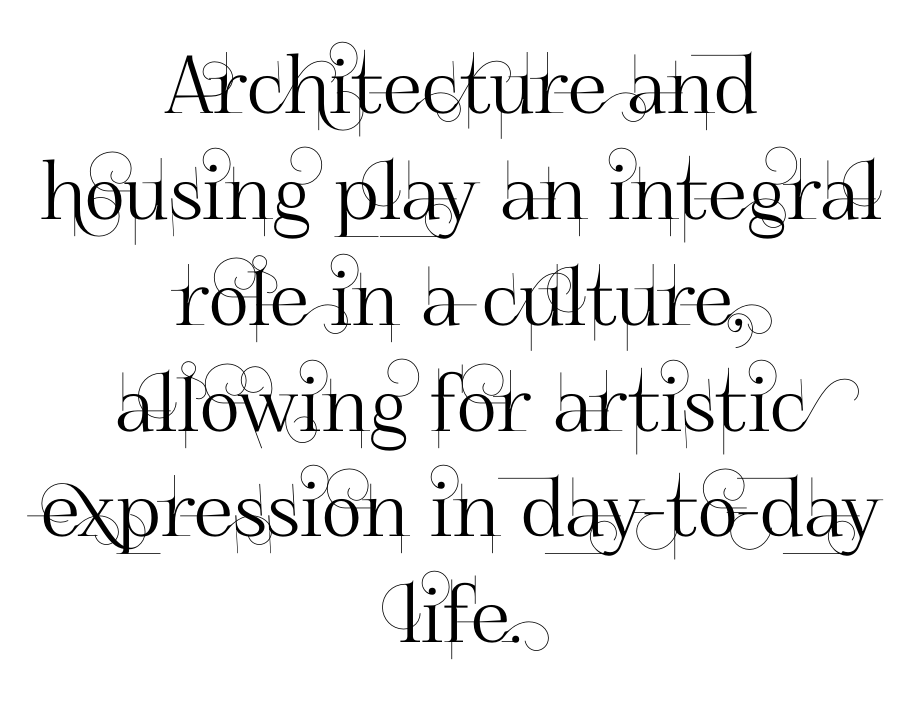
{"serif": "no", "italic": "no", "width": "normal", "stroke_contrast": "high", "x_height": "small", "monospaced": "no", "underline": "no", "align": "center", "line_spacing": "normal", "line_spacing_ratio": 1.34, "letter_spacing": "normal", "letter_spacing_em": 0.0, "glyph_px": 79}
